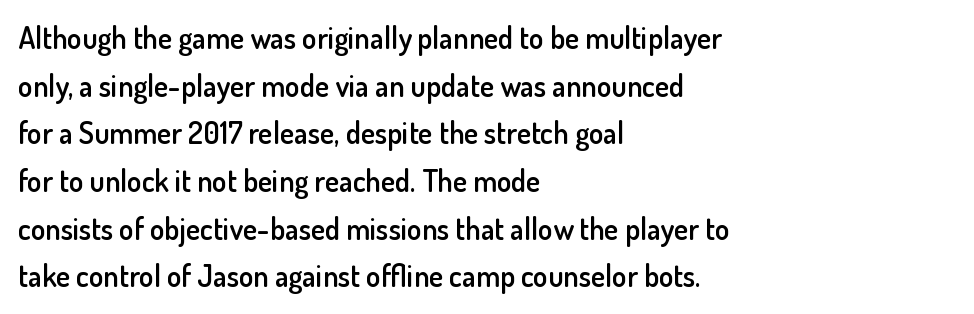
Notice how descenders clear the ascenders below comfortably — that's standard leading. Between one letter and the next there's only the usual sliver of space. The string is rendered with underlining switched off. The letters stand straight up with perfectly vertical stems. The text was rendered using a sans face with plain stroke endings.
